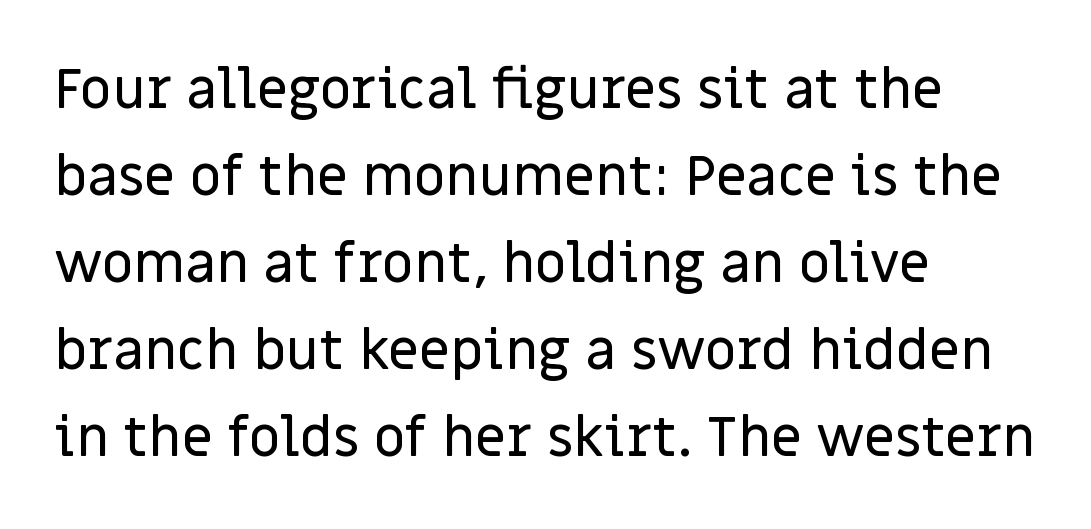
The image shows 55 px sans-serif type, upright; set left-aligned, normal line spacing (1.58x), normal letter spacing, not underlined; low stroke contrast and a large x-height.
